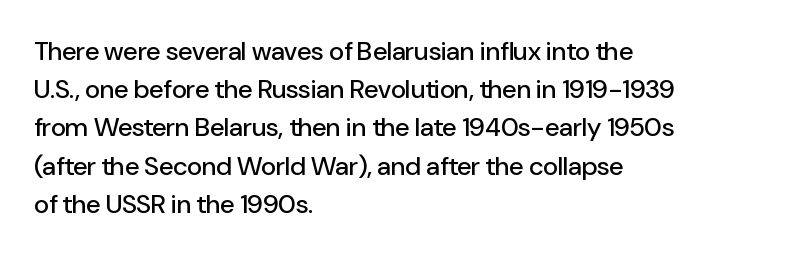
The image shows 26 px text type, upright; set left-aligned, normal line spacing (1.47x), normal letter spacing, not underlined.
